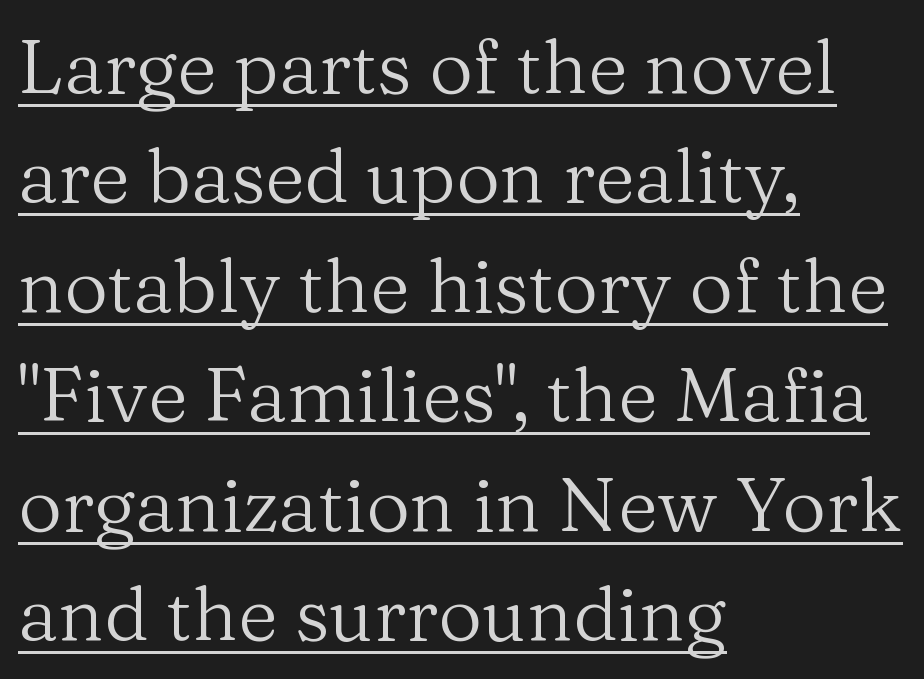
Q: Is the text bold? A: No.
Q: Is the text italic (slanted)? A: No, it is upright.
Q: Is the typeface a serif or a sans-serif typeface? A: Serif.
Q: Is the text underlined? A: Yes.
Q: How is the paragraph aligned? A: Left-aligned.
Q: Is the spacing between letters normal or unusually wide? A: Normal.
Q: Is the spacing between lines tight, normal or loose? A: Normal.
Q: Width (condensed, normal, or wide)? A: Normal.
Q: Stroke contrast? A: Medium.
Q: x-height? A: Medium.
Q: Monospaced? A: No.
